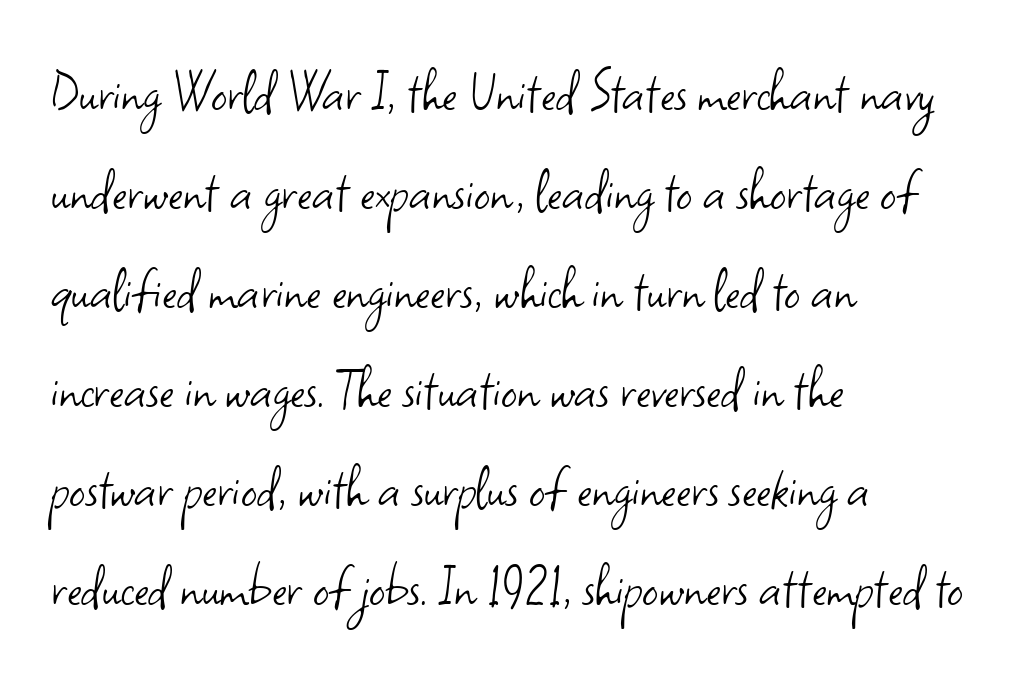
{"serif": "no", "bold": "no", "weight": "light", "width": "normal", "stroke_contrast": "low", "x_height": "small", "monospaced": "no", "underline": "no", "align": "left", "line_spacing": "normal", "line_spacing_ratio": 1.57, "letter_spacing": "normal", "letter_spacing_em": 0.0, "glyph_px": 63}
